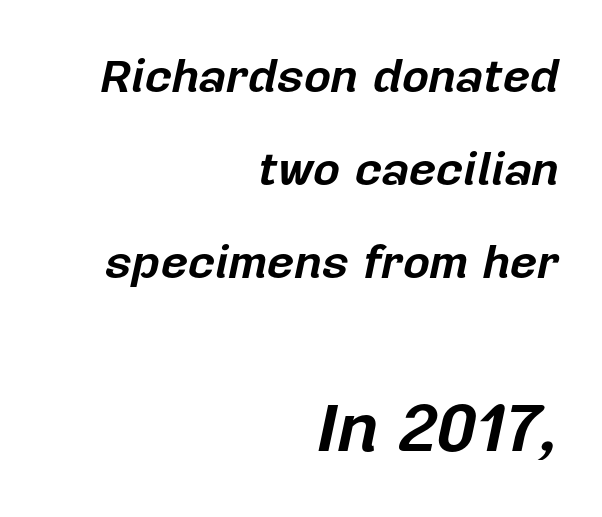
The image shows 70 px bold type, italic (leaning right); set right-aligned, loose line spacing (1.98x), normal letter spacing, not underlined; the second (bottom) block is 1.49x larger; low stroke contrast and a medium x-height.
